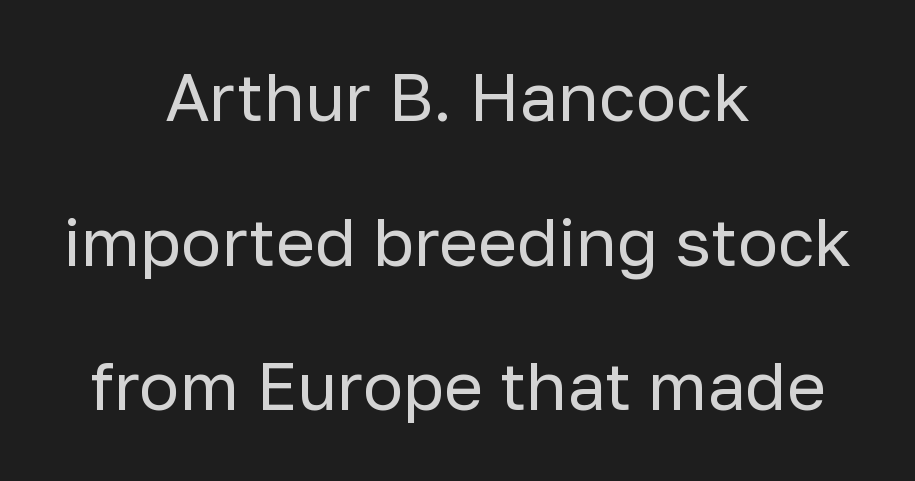
Q: Is the text bold? A: No.
Q: Is the text italic (slanted)? A: No, it is upright.
Q: Is the typeface a serif or a sans-serif typeface? A: Sans-serif.
Q: Is the text underlined? A: No.
Q: How is the paragraph aligned? A: Centered.
Q: Is the spacing between letters normal or unusually wide? A: Normal.
Q: Is the spacing between lines tight, normal or loose? A: Loose.
Q: Width (condensed, normal, or wide)? A: Normal.
Q: Stroke contrast? A: Low.
Q: x-height? A: Medium.
Q: Monospaced? A: No.
